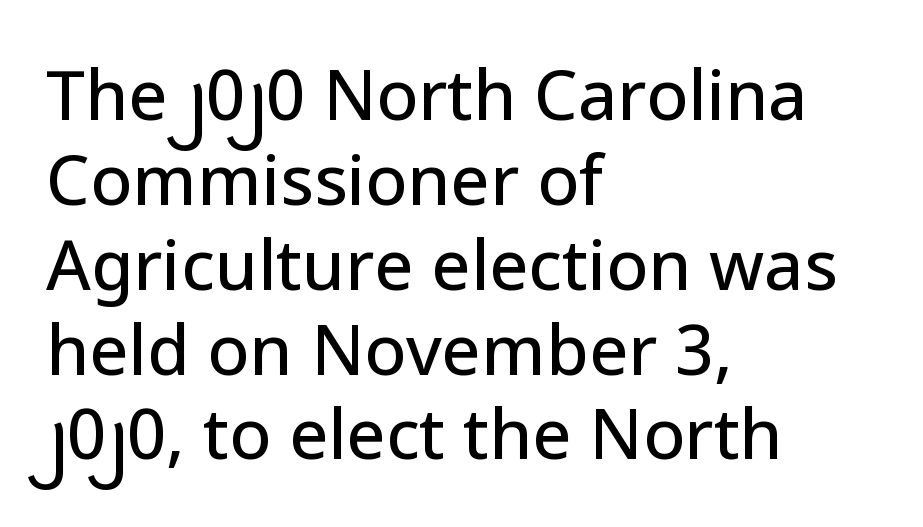
Has an underline been added? It has not. When letters stand straight like this, we call the style roman or upright. Reading down the block, your eye returns to a fixed left position each line. Spacing verdict: proportional, widths tailored to each character. Regarding serifs, this sample does without them. Honestly, the letter spacing is just normal — you wouldn't notice it.
